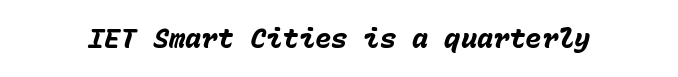
Q: Is the text bold? A: Yes.
Q: Is the text italic (slanted)? A: Yes, it leans right by about 15 degrees.
Q: Is the text underlined? A: No.
Q: Is the spacing between letters normal or unusually wide? A: Normal.
